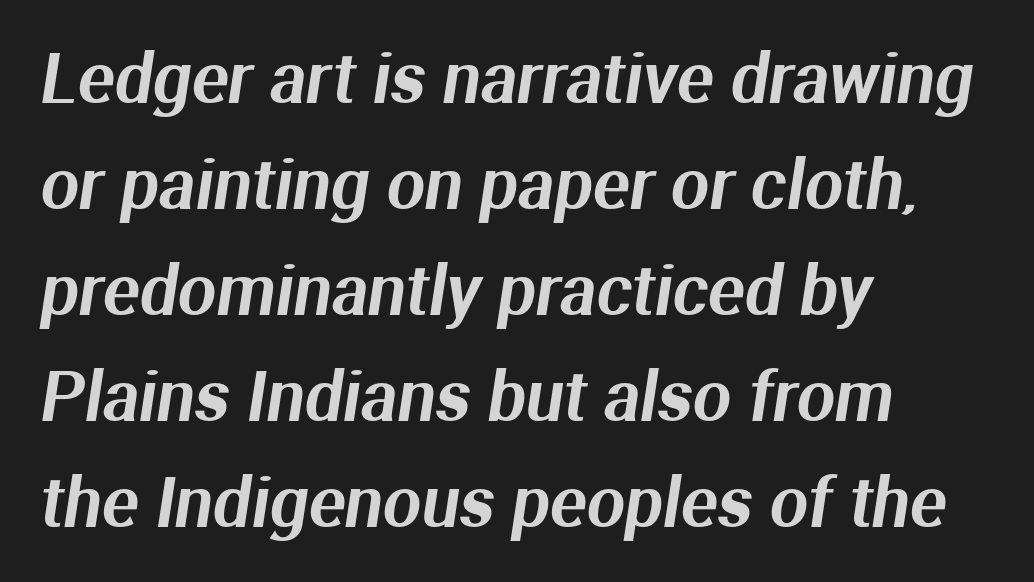
The image shows 68 px sans-serif type; set left-aligned, normal line spacing (1.56x), normal letter spacing, not underlined; medium stroke contrast and a medium x-height.
